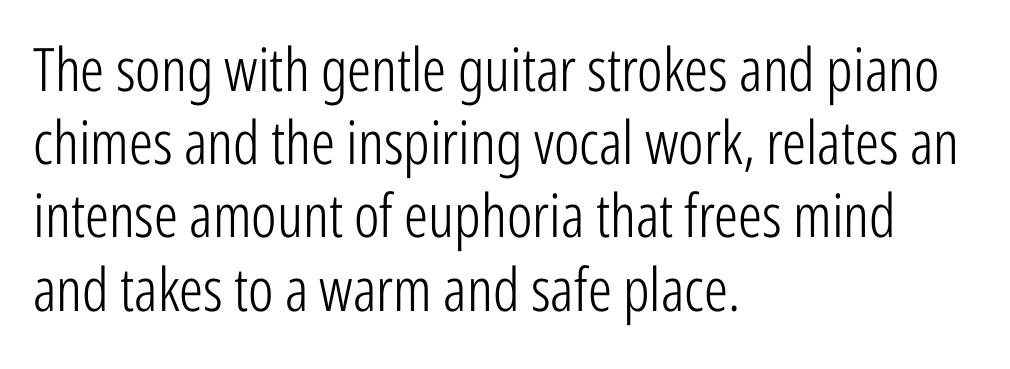
Q: Is the text bold? A: No.
Q: Is the text italic (slanted)? A: No, it is upright.
Q: Is the typeface a serif or a sans-serif typeface? A: Sans-serif.
Q: Is the text underlined? A: No.
Q: How is the paragraph aligned? A: Left-aligned.
Q: Is the spacing between letters normal or unusually wide? A: Normal.
Q: Width (condensed, normal, or wide)? A: Condensed.
Q: Stroke contrast? A: Low.
Q: x-height? A: Medium.
Q: Monospaced? A: No.
